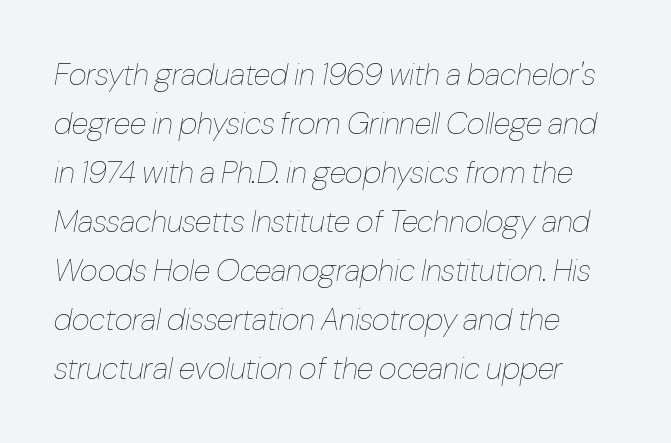
{"italic": "yes", "lean": "right", "slant_degrees": 10, "bold": "no", "weight": "thin", "width": "condensed", "stroke_contrast": "low", "x_height": "medium", "monospaced": "no", "underline": "no", "align": "left", "line_spacing": "normal", "line_spacing_ratio": 1.58, "letter_spacing": "normal", "letter_spacing_em": 0.0, "glyph_px": 31}
